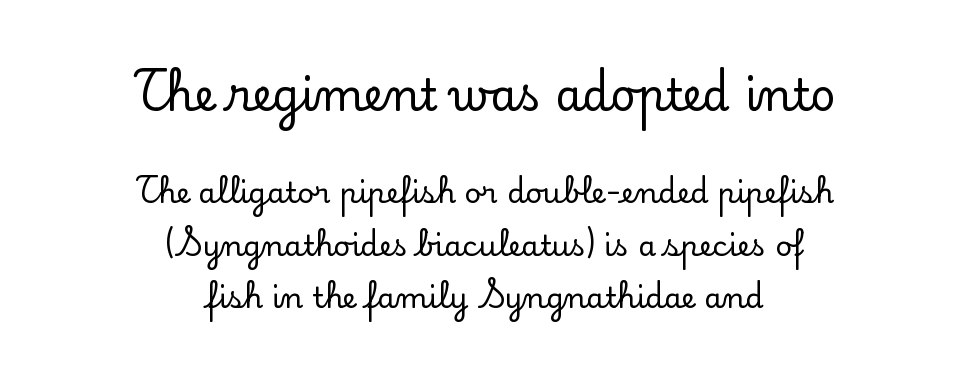
Q: Is the text italic (slanted)? A: No, it is upright.
Q: Is the typeface a serif or a sans-serif typeface? A: Serif.
Q: Is the text underlined? A: No.
Q: How is the paragraph aligned? A: Centered.
Q: Is the spacing between letters normal or unusually wide? A: Normal.
Q: Which block of text is set in a larger size, the first (top) or the second (bottom)? A: The first (top) one.
Q: Width (condensed, normal, or wide)? A: Normal.
Q: Stroke contrast? A: Low.
Q: x-height? A: Small.
Q: Monospaced? A: No.
